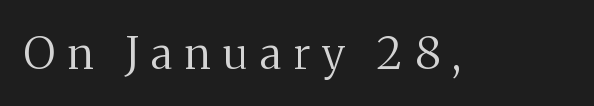
Every character sits straight up, as roman type does. Yep, those are serifs on the letters. The gap between lines stays unmarked. Substantial extra tracking has been applied to these lines. Is this a fixed-width face? No — the glyphs have proportional, varying widths.
